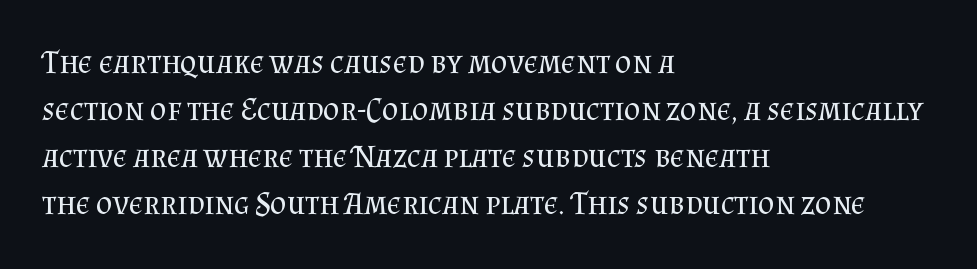
Weight: regular or lighter. The axis of the letterforms is exactly vertical. The foot of each line stays bare and open. Is this a sans? No — the strokes have serifs. All the whitespace from short lines collects on the right.
